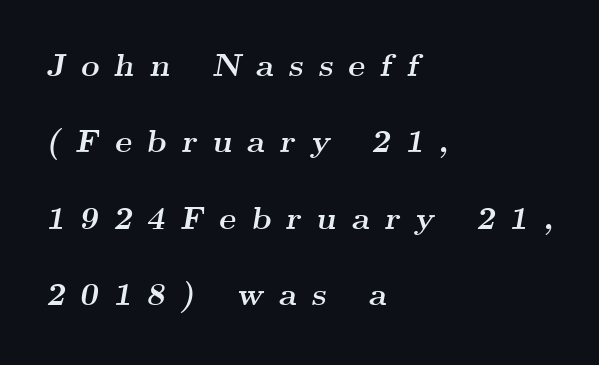
{"serif": "yes", "italic": "yes", "lean": "right", "slant_degrees": 9, "bold": "yes", "weight": "semibold", "width": "wide", "stroke_contrast": "medium", "x_height": "small", "monospaced": "no", "underline": "no", "align": "left", "line_spacing": "loose", "line_spacing_ratio": 2.39, "letter_spacing": "wide", "letter_spacing_em": 0.47, "glyph_px": 32}
